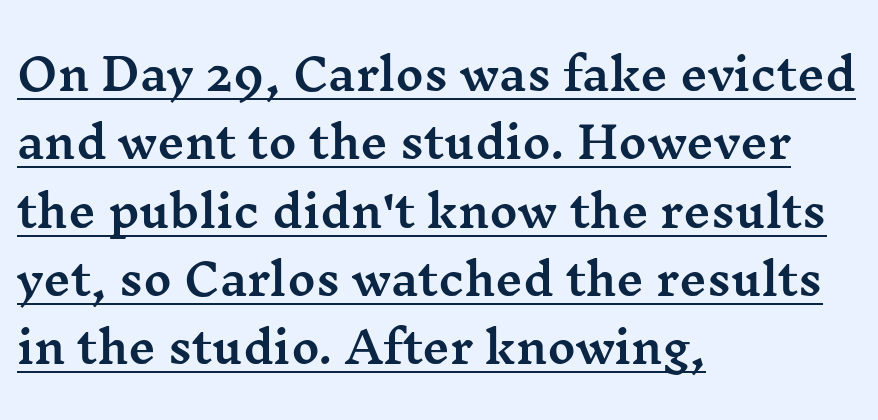
Does the lettering tilt? It doesn't — this is upright. Has an underline been added? It has. You could not count columns in this text — the font is proportionally spaced. Which margin do the lines hug? The left one — the right edge is uneven. The passage shown is typeset with a serif family.
